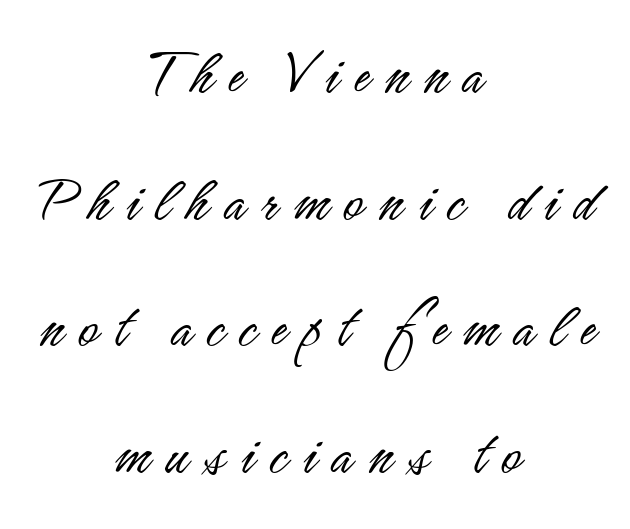
The image shows 67 px light, condensed sans-serif type; set centered, line spacing 1.89x, unusually wide letter spacing (+0.23 em), not underlined; low stroke contrast and a small x-height.
